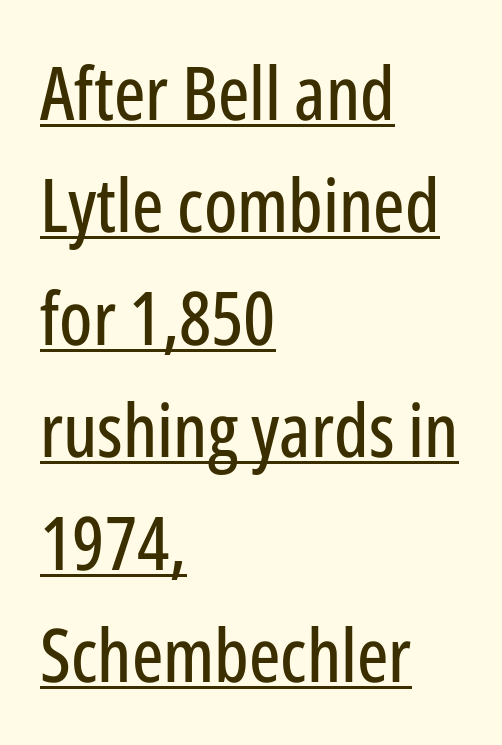
All the whitespace from short lines collects on the right. The face used here is rendered with its standard letterfit. A rule runs beneath these lines of type. The lettering stays uniformly vertical, giving the passage a roman look. Grotesque or geometric, the face here clearly has no serifs.
